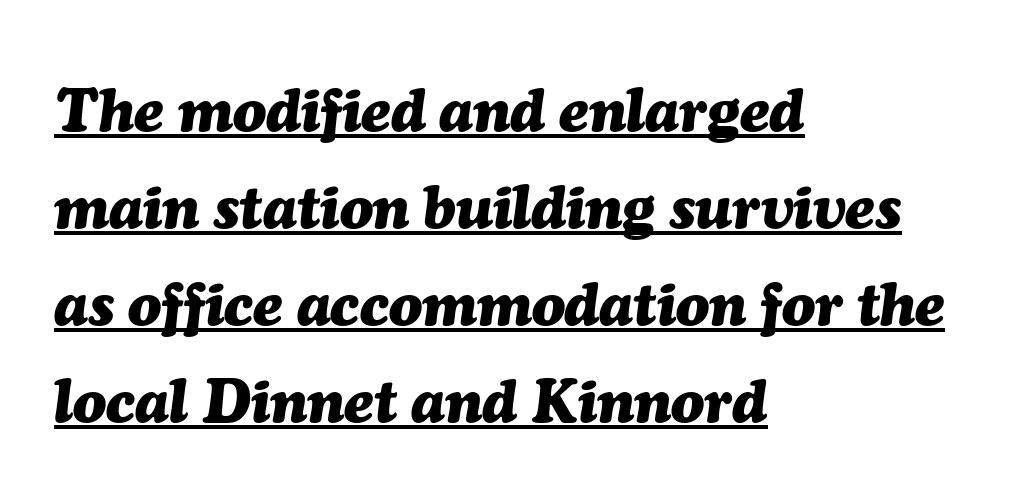
Q: Is the text bold? A: Yes.
Q: Is the text italic (slanted)? A: Yes, it leans right by about 7 degrees.
Q: Is the text underlined? A: Yes.
Q: How is the paragraph aligned? A: Left-aligned.
Q: Is the spacing between letters normal or unusually wide? A: Normal.
Q: Is the spacing between lines tight, normal or loose? A: Normal.
Q: Width (condensed, normal, or wide)? A: Normal.
Q: Stroke contrast? A: Medium.
Q: x-height? A: Medium.
Q: Monospaced? A: No.
